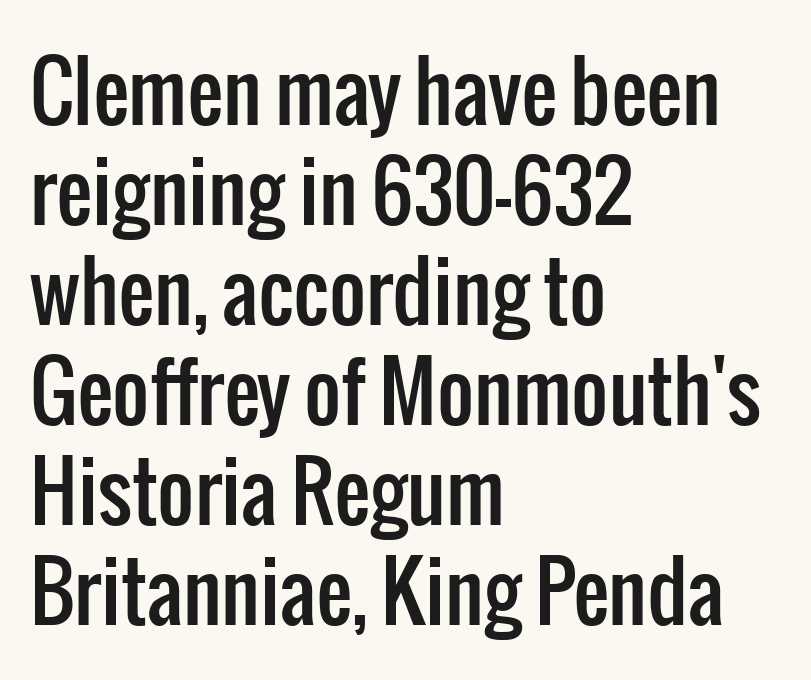
The image shows 80 px condensed sans-serif type, upright; set left-aligned, normal line spacing (1.25x), normal letter spacing, not underlined; low stroke contrast and a medium x-height.
